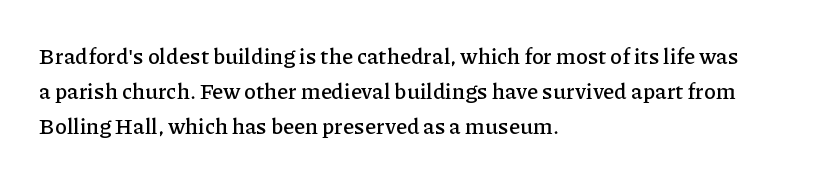
The letters stand straight up with perfectly vertical stems. The strip under each line holds only bare page. Each new line begins a customary step beneath the previous one. Inter-character spacing is left at the font's built-in metrics. The paragraph shown leans on its left margin.
